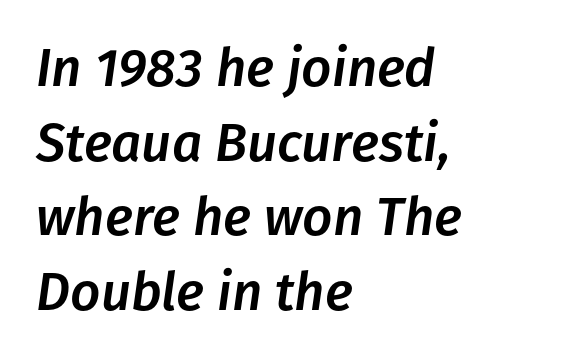
{"italic": "yes", "lean": "right", "slant_degrees": 8, "width": "normal", "stroke_contrast": "low", "x_height": "medium", "monospaced": "no", "underline": "no", "align": "left", "line_spacing": "normal", "line_spacing_ratio": 1.41, "letter_spacing": "normal", "letter_spacing_em": 0.0, "glyph_px": 53}
